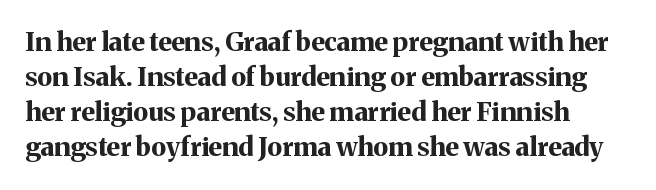
Spacing between characters is what you'd get straight out of the box. If you drew a line through each stem, it would be perfectly vertical. Which margin do the lines hug? The left one — the right edge is uneven. Leading: standard. Is the type bold? Yes — the strokes are clearly thick and heavy.
